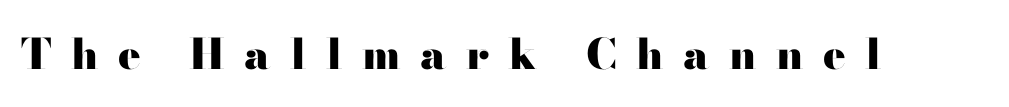
Characters remain perfectly vertical along every line. Think of a printed novel: that variable character pitch is what you see here. I'd describe the lettering as bold — thick and assertive. Are there feet on the stems? There aren't — it's a sans.
